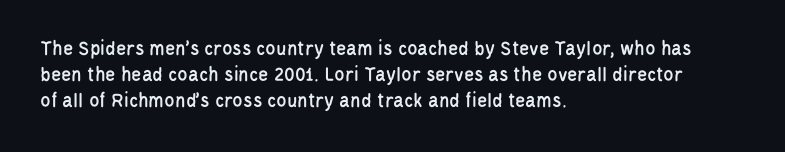
{"italic": "no", "underline": "no", "align": "left", "line_spacing_ratio": 1.23, "letter_spacing": "normal", "letter_spacing_em": 0.0, "glyph_px": 21}
